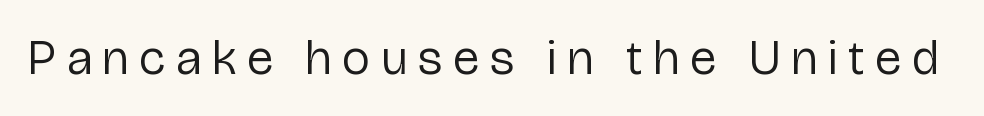
The image shows 49 px regular-weight sans-serif type, upright; set unusually wide letter spacing (+0.22 em), not underlined; low stroke contrast and a medium x-height.
